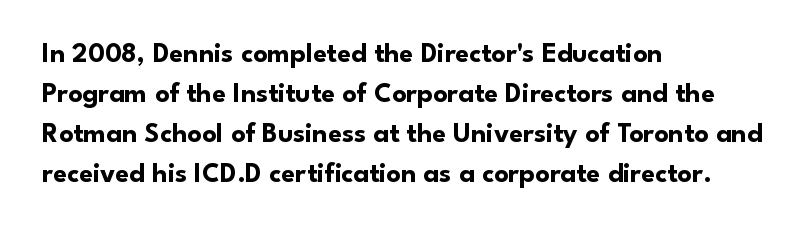
Nope, no serifs anywhere on these letters. Compared with typical body copy, the letter spacing here is the same. Do the characters align in a grid? No, the font is proportional. Layout note: lines flush left. Plain, unruled lines of type. The line-height multiplier appears to be the usual default.
